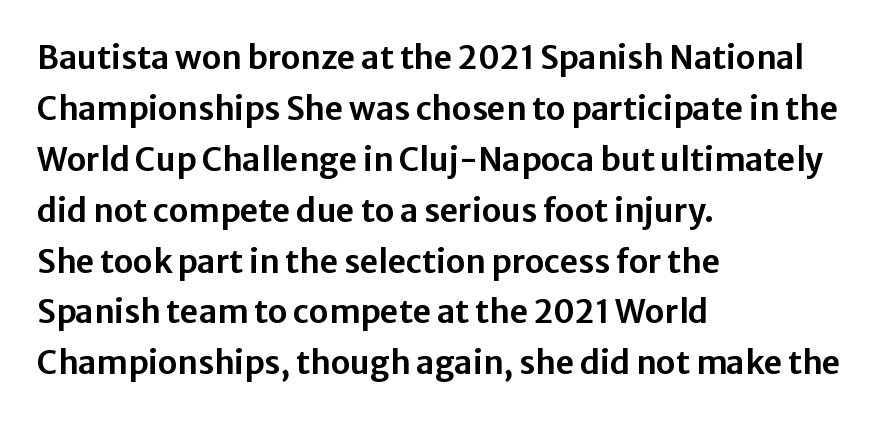
Vertical strokes here are truly vertical. Is this a fixed-width face? No — the glyphs have proportional, varying widths. The string is rendered with underlining switched off. Nothing unusual about the tracking: characters are spaced as the font intends. The setting favours the left margin, as ordinary paragraphs usually do.
